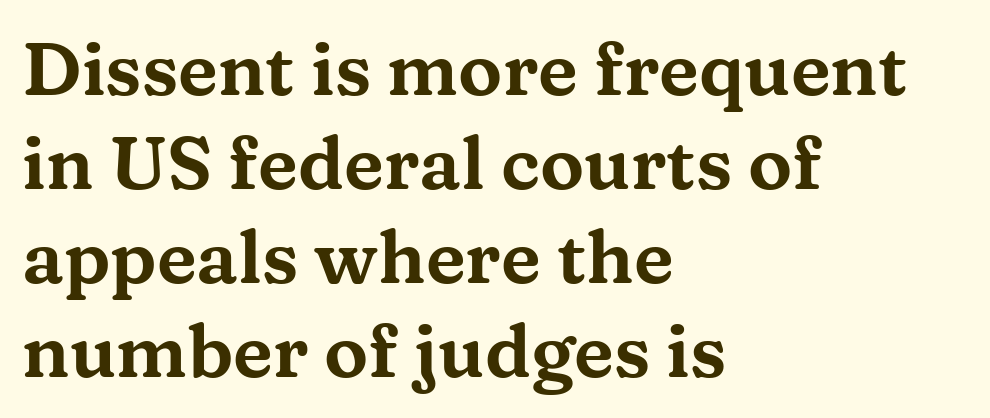
Type style note: has serifs. Compared with a centered layout, this one pins lines to the left instead. Here the glyphs are tracked normally, forming tight word shapes. Looks like regular typesetting: each glyph gets only the width it needs.
